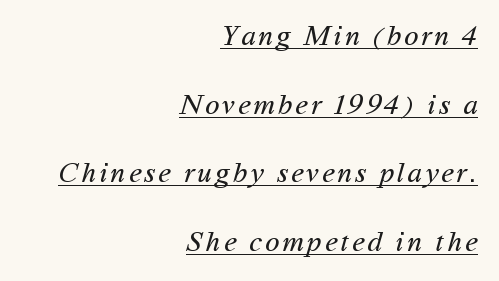
Q: Is the text bold? A: No.
Q: Is the typeface a serif or a sans-serif typeface? A: Sans-serif.
Q: Is the text underlined? A: Yes.
Q: How is the paragraph aligned? A: Right-aligned.
Q: Is the spacing between lines tight, normal or loose? A: Loose.
Q: Width (condensed, normal, or wide)? A: Normal.
Q: Stroke contrast? A: Medium.
Q: x-height? A: Medium.
Q: Monospaced? A: No.
